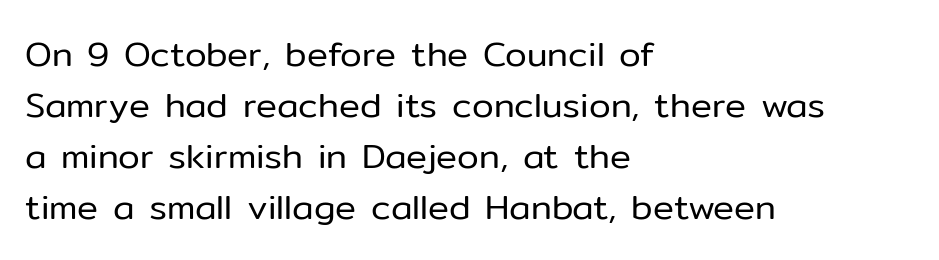
This sample has the flowing, uneven cadence of proportional lettering. Serif or sans? Sans — the stroke terminals are bare. Style check: upright. The area under the type is left untouched. Honestly, the letter spacing is just normal — you wouldn't notice it.
